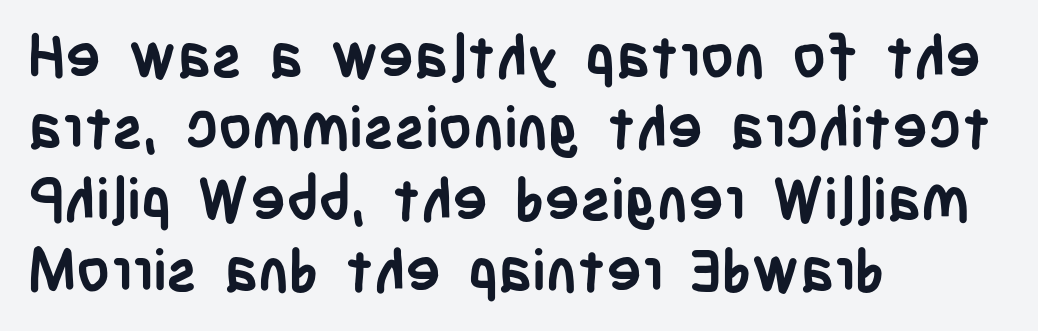
The image shows 59 px semibold, condensed sans-serif type, upright; set left-aligned, line spacing 1.21x, normal letter spacing, not underlined; low stroke contrast and a large x-height.
